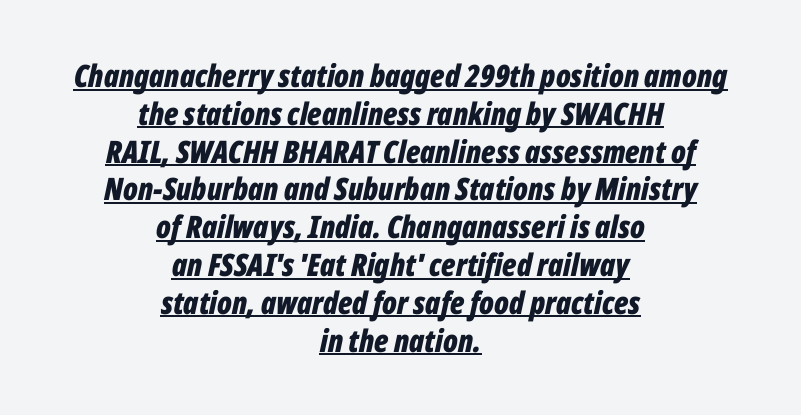
{"italic": "yes", "lean": "right", "slant_degrees": 12, "bold": "yes", "weight": "bold", "width": "condensed", "stroke_contrast": "low", "x_height": "medium", "monospaced": "no", "underline": "yes", "align": "center", "line_spacing_ratio": 1.22, "letter_spacing": "normal", "letter_spacing_em": 0.0, "glyph_px": 31}
